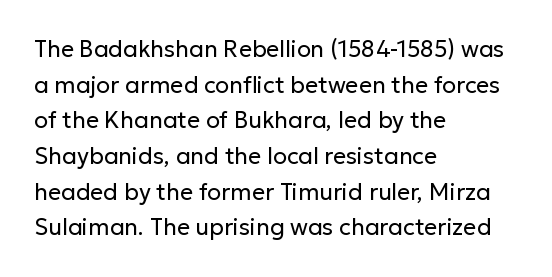
Q: Is the text bold? A: No.
Q: Is the text italic (slanted)? A: No, it is upright.
Q: Is the text underlined? A: No.
Q: How is the paragraph aligned? A: Left-aligned.
Q: Is the spacing between letters normal or unusually wide? A: Normal.
Q: Is the spacing between lines tight, normal or loose? A: Normal.
